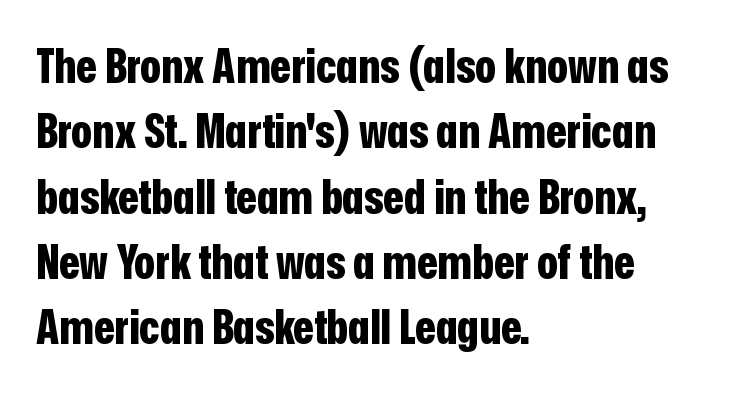
The image shows 48 px bold, condensed sans-serif type, upright; set left-aligned, normal line spacing (1.36x), normal letter spacing, not underlined; low stroke contrast and a medium x-height.
